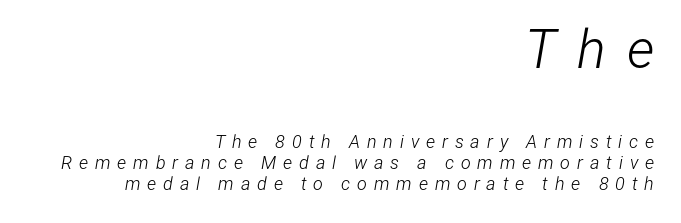
Q: Is the text bold? A: No.
Q: Is the text italic (slanted)? A: Yes, it leans right by about 12 degrees.
Q: Is the text underlined? A: No.
Q: How is the paragraph aligned? A: Right-aligned.
Q: Is the spacing between letters normal or unusually wide? A: Unusually wide.
Q: Which block of text is set in a larger size, the first (top) or the second (bottom)? A: The first (top) one.
Q: Width (condensed, normal, or wide)? A: Condensed.
Q: Stroke contrast? A: Low.
Q: x-height? A: Medium.
Q: Monospaced? A: No.
